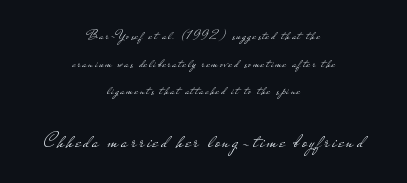
Scale increases going downward across the two blocks. Students, observe: this is what heavily led, spacious text looks like. A centered setting, common on invitations and titles, is used for this passage. Lines of text with bare space underneath.
